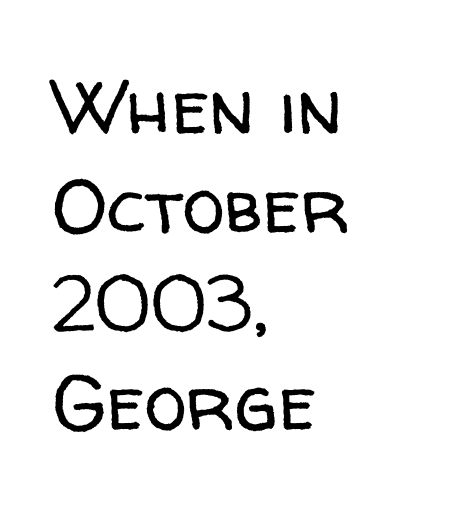
{"serif": "no", "italic": "no", "bold": "no", "weight": "regular", "width": "normal", "stroke_contrast": "low", "x_height": "medium", "monospaced": "no", "underline": "no", "align": "left", "line_spacing": "normal", "line_spacing_ratio": 1.28, "letter_spacing": "normal", "letter_spacing_em": 0.0, "glyph_px": 77}
